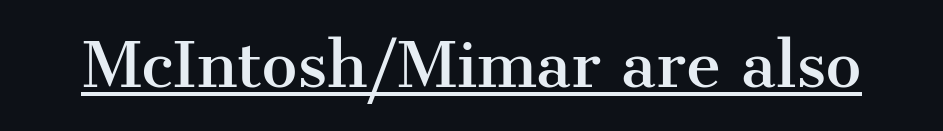
Q: Is the text italic (slanted)? A: No, it is upright.
Q: Is the typeface a serif or a sans-serif typeface? A: Serif.
Q: Is the text underlined? A: Yes.
Q: Is the spacing between letters normal or unusually wide? A: Normal.
Q: Width (condensed, normal, or wide)? A: Normal.
Q: Stroke contrast? A: Medium.
Q: x-height? A: Medium.
Q: Monospaced? A: No.
